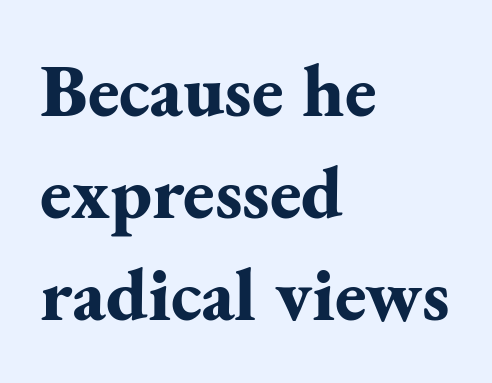
Q: Is the text bold? A: Yes.
Q: Is the text italic (slanted)? A: No, it is upright.
Q: Is the typeface a serif or a sans-serif typeface? A: Serif.
Q: Is the text underlined? A: No.
Q: How is the paragraph aligned? A: Left-aligned.
Q: Is the spacing between letters normal or unusually wide? A: Normal.
Q: Is the spacing between lines tight, normal or loose? A: Normal.
Q: Width (condensed, normal, or wide)? A: Normal.
Q: Stroke contrast? A: Medium.
Q: x-height? A: Small.
Q: Monospaced? A: No.
